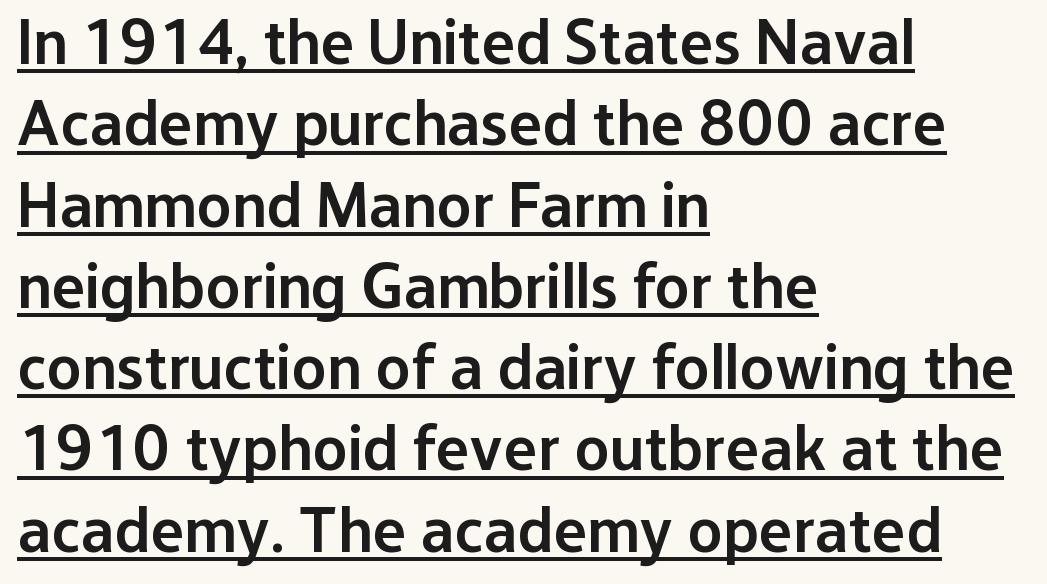
Q: Is the text bold? A: Semi-bold.
Q: Is the text italic (slanted)? A: No, it is upright.
Q: Is the typeface a serif or a sans-serif typeface? A: Sans-serif.
Q: Is the text underlined? A: Yes.
Q: How is the paragraph aligned? A: Left-aligned.
Q: Is the spacing between letters normal or unusually wide? A: Normal.
Q: Is the spacing between lines tight, normal or loose? A: Normal.
Q: Width (condensed, normal, or wide)? A: Normal.
Q: Stroke contrast? A: Low.
Q: x-height? A: Medium.
Q: Monospaced? A: No.
